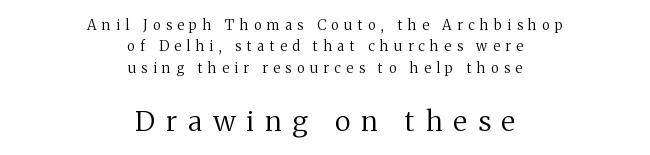
{"serif": "yes", "italic": "no", "bold": "no", "weight": "regular", "width": "normal", "stroke_contrast": "medium", "x_height": "medium", "monospaced": "no", "underline": "no", "align": "center", "line_spacing": "normal", "line_spacing_ratio": 1.53, "letter_spacing": "wide", "letter_spacing_em": 0.39, "larger_block": "second", "size_ratio": 2.0, "glyph_px": 28}
